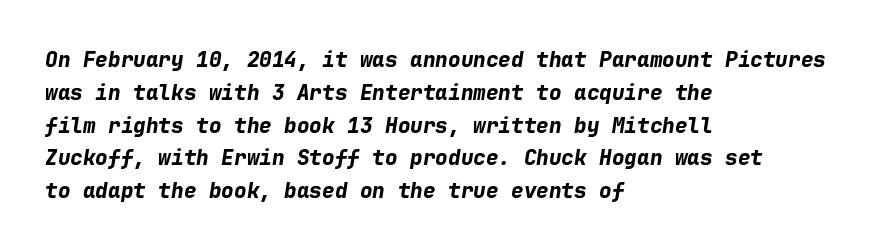
{"italic": "yes", "lean": "right", "slant_degrees": 9, "bold": "yes", "underline": "no", "align": "left", "line_spacing": "normal", "line_spacing_ratio": 1.56, "letter_spacing": "normal", "letter_spacing_em": 0.0, "glyph_px": 21}
